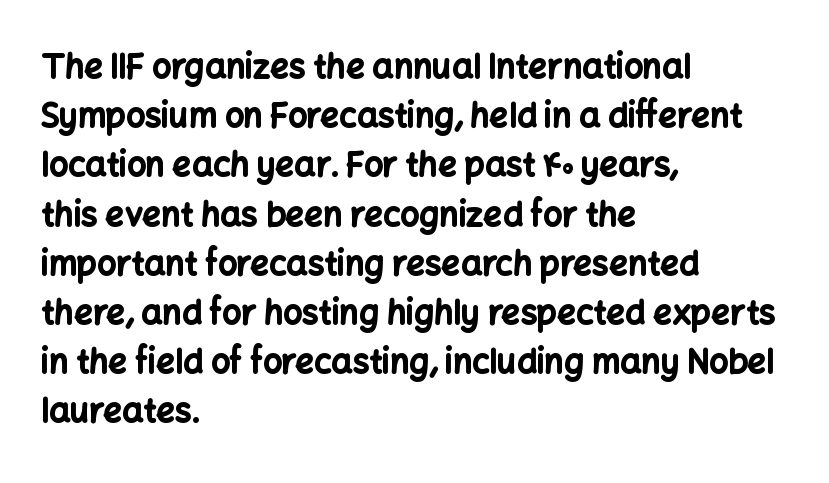
The image shows 33 px bold sans-serif type, upright; set left-aligned, normal line spacing (1.49x), normal letter spacing, not underlined; low stroke contrast and a medium x-height.
